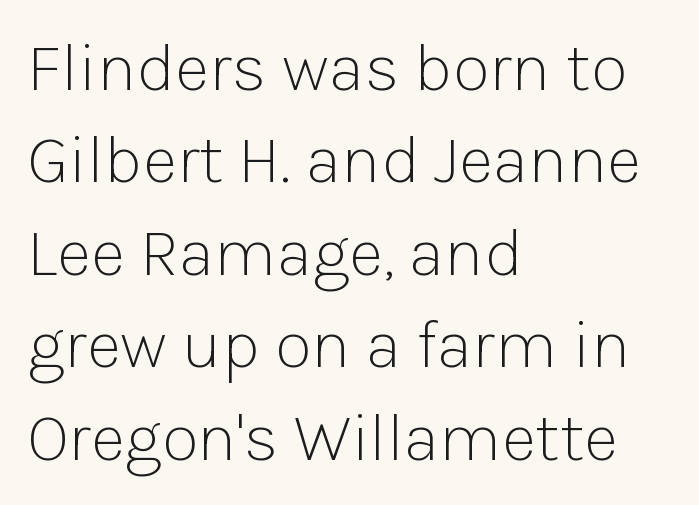
Inter-character spacing is left at the font's built-in metrics. Notice how descenders clear the ascenders below comfortably — that's standard leading. The font family rendered here belongs to the sans-serif group. Unlike italic type, these characters show no tilt at all.
